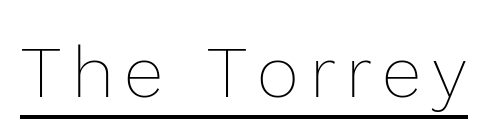
Beneath each row of characters lies a ruled line. No chunkiness to these letters — they're not bold. Proportional: the letters do not fall into vertical columns. Italic? Not at all — the glyphs are vertical.
